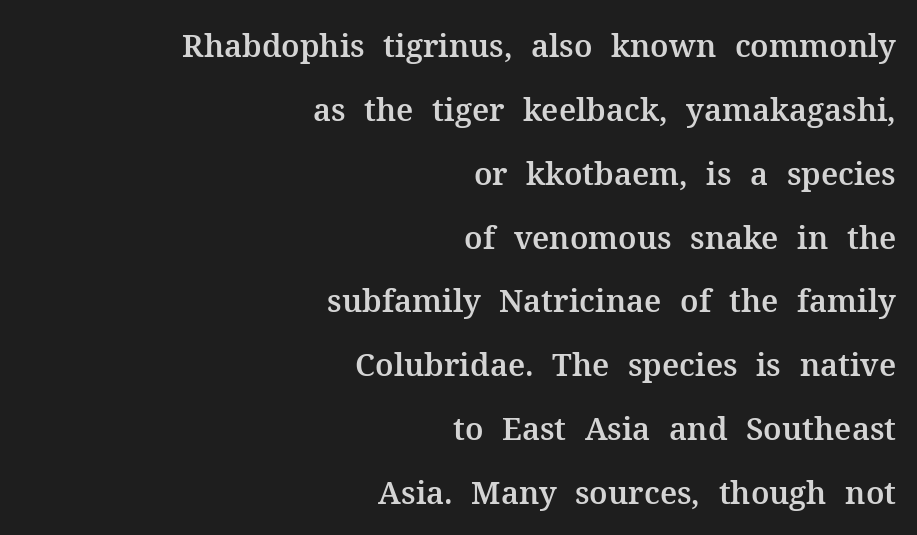
The image shows 31 px serif type, upright; set right-aligned, loose line spacing (2.06x), normal letter spacing, not underlined; medium stroke contrast and a medium x-height.
